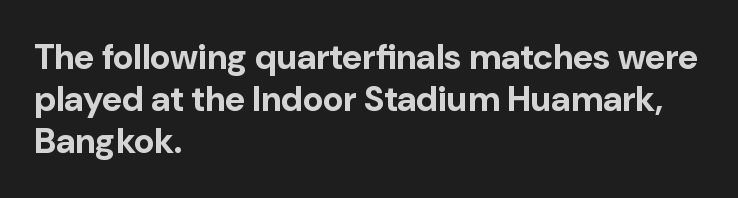
The passage shown has conventional tracking throughout. Do the characters align in a grid? No, the font is proportional. This sample uses an upright cut, with every glyph sitting square on the baseline. Weight: bold. The characters display no serif detailing; their extremities are plain.
